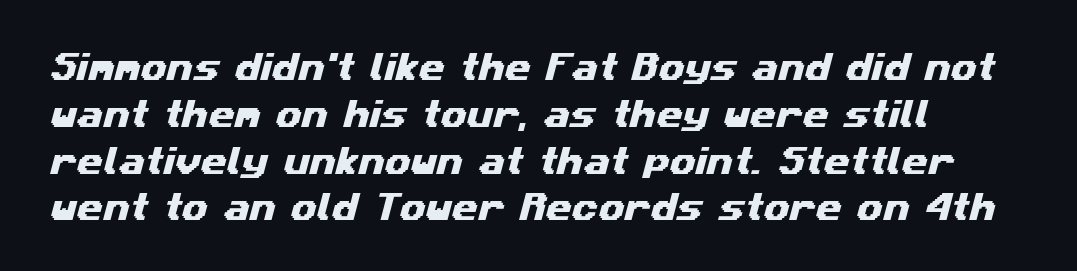
{"serif": "no", "width": "wide", "stroke_contrast": "medium", "x_height": "medium", "monospaced": "no", "underline": "no", "align": "left", "line_spacing": "normal", "line_spacing_ratio": 1.56, "letter_spacing": "normal", "letter_spacing_em": 0.0, "glyph_px": 30}
